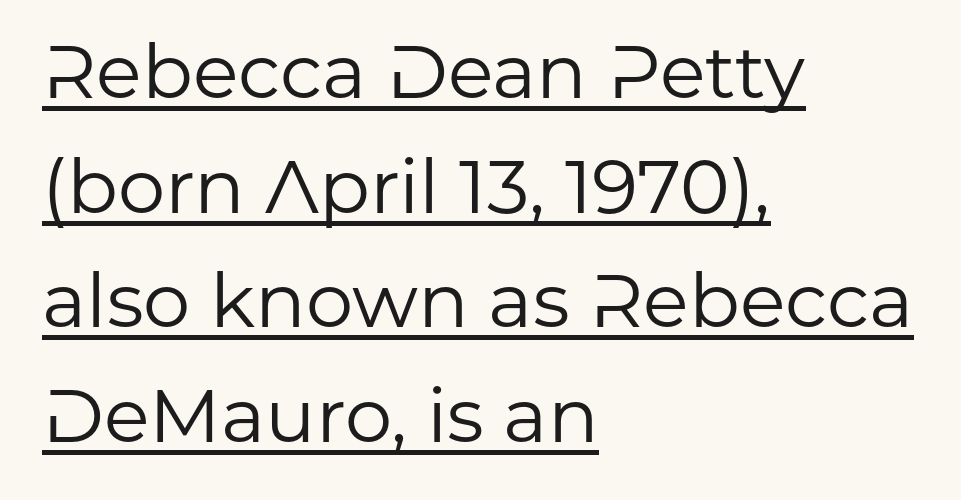
The image shows 75 px regular-weight sans-serif type, upright; set left-aligned, normal line spacing (1.53x), normal letter spacing, underlined; low stroke contrast and a medium x-height.
